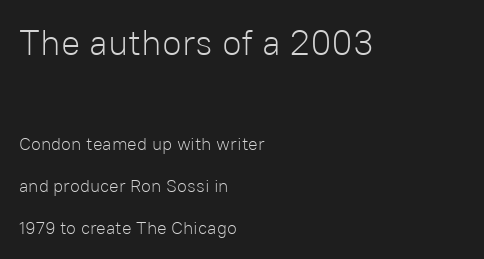
The image shows 36 px light sans-serif type, upright; set left-aligned, loose line spacing (2.34x), normal letter spacing, not underlined; the first (top) block is 2.0x larger; low stroke contrast and a medium x-height.
